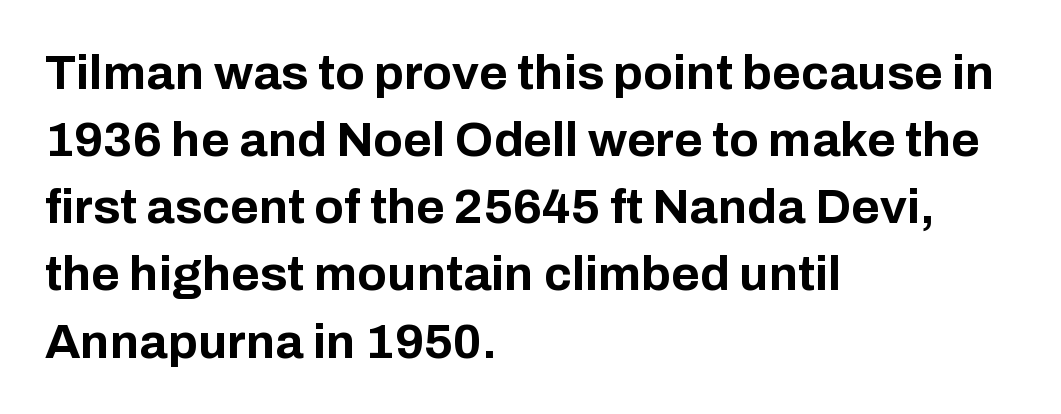
The image shows 49 px bold sans-serif type, upright; set left-aligned, normal line spacing (1.37x), normal letter spacing, not underlined; low stroke contrast and a medium x-height.
